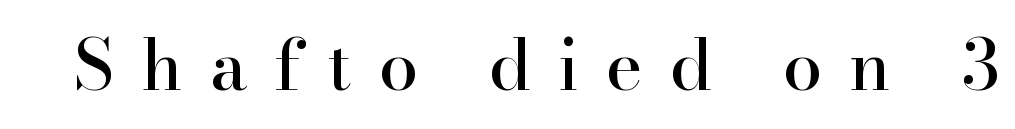
The image shows 70 px serif type, upright; set unusually wide letter spacing (+0.38 em), not underlined; high stroke contrast and a small x-height.
